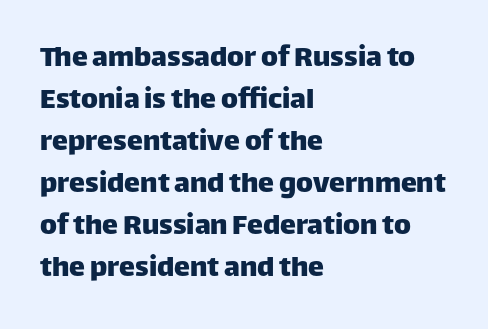
The image shows 32 px sans-serif type, upright; set left-aligned, normal line spacing (1.31x), normal letter spacing, not underlined; low stroke contrast and a large x-height.
